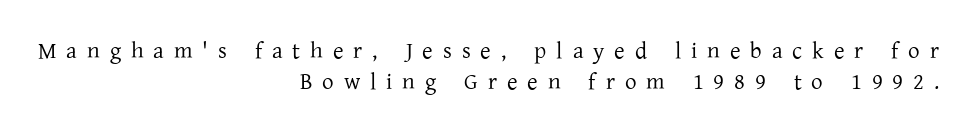
The image shows 23 px text type, upright; set right-aligned, normal line spacing (1.36x), unusually wide letter spacing (+0.43 em), not underlined.
